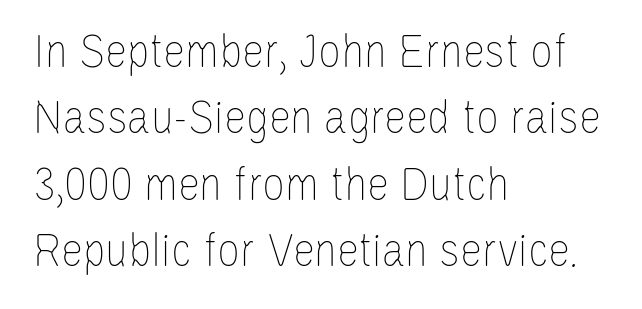
The image shows 50 px thin, condensed type, upright; set left-aligned, normal line spacing (1.33x), normal letter spacing, not underlined; low stroke contrast and a large x-height.
